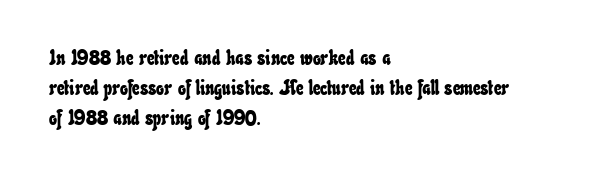
The image shows 21 px text type; set left-aligned, normal line spacing (1.44x), normal letter spacing, not underlined.
